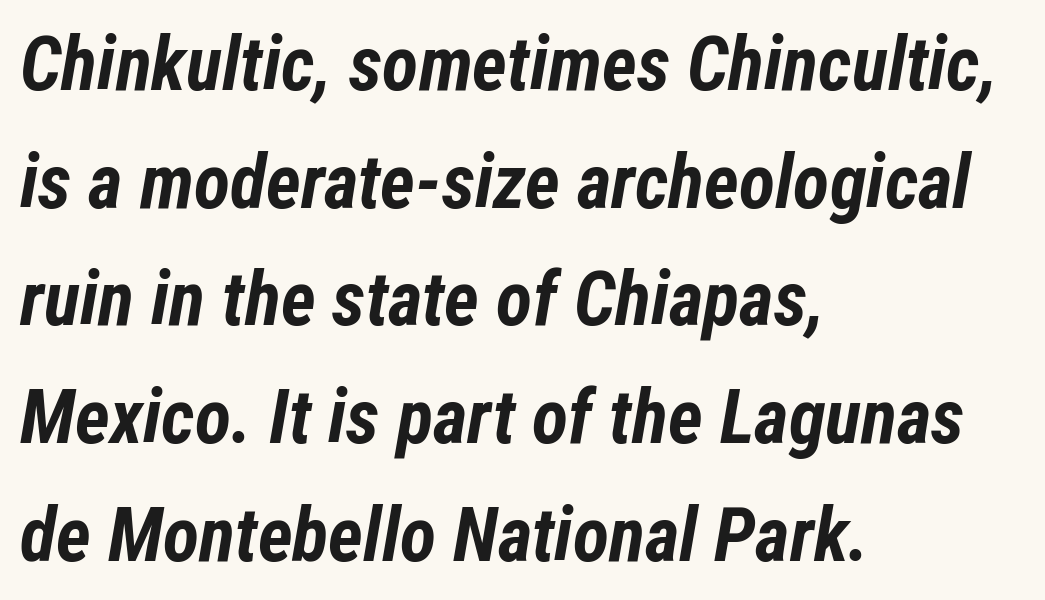
The image shows 75 px bold, condensed type, italic (leaning right); set left-aligned, normal line spacing (1.57x), normal letter spacing, not underlined; low stroke contrast and a medium x-height.
